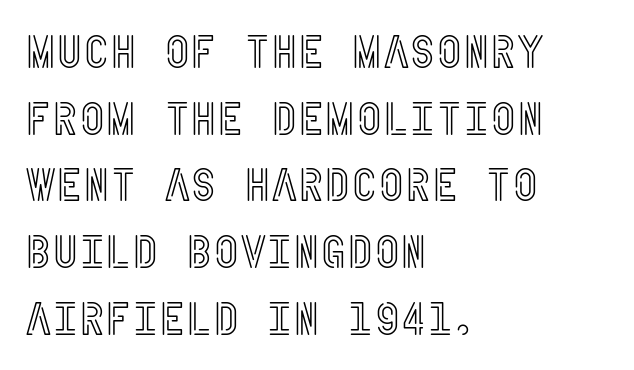
{"italic": "no", "width": "condensed", "x_height": "large", "underline": "no", "align": "left", "line_spacing": "normal", "line_spacing_ratio": 1.45, "letter_spacing": "normal", "letter_spacing_em": 0.0, "glyph_px": 46}
